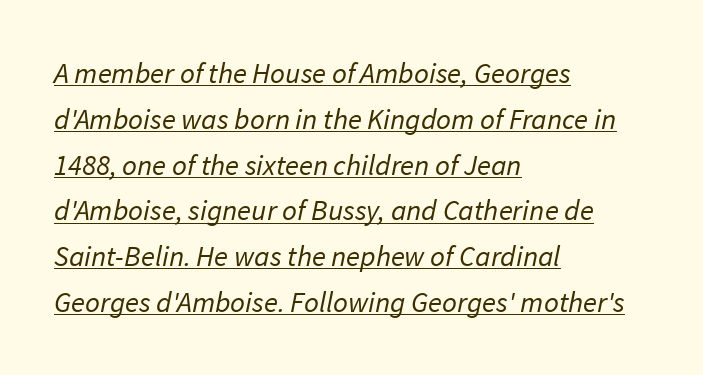
Q: Is the text bold? A: No.
Q: Is the typeface a serif or a sans-serif typeface? A: Sans-serif.
Q: Is the text underlined? A: Yes.
Q: How is the paragraph aligned? A: Left-aligned.
Q: Is the spacing between letters normal or unusually wide? A: Normal.
Q: Is the spacing between lines tight, normal or loose? A: Normal.
Q: Width (condensed, normal, or wide)? A: Normal.
Q: Stroke contrast? A: Low.
Q: x-height? A: Medium.
Q: Monospaced? A: No.
